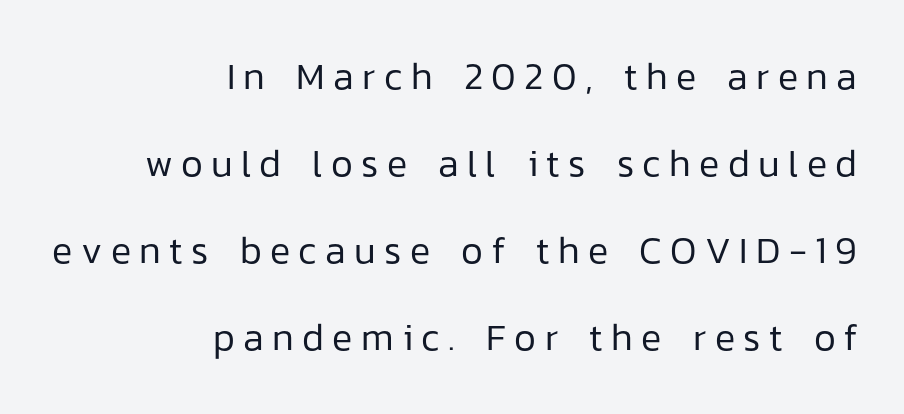
{"serif": "no", "italic": "no", "bold": "no", "weight": "regular", "width": "normal", "stroke_contrast": "low", "x_height": "medium", "monospaced": "no", "underline": "no", "align": "right", "line_spacing": "loose", "line_spacing_ratio": 2.29, "letter_spacing": "wide", "letter_spacing_em": 0.22, "glyph_px": 38}
